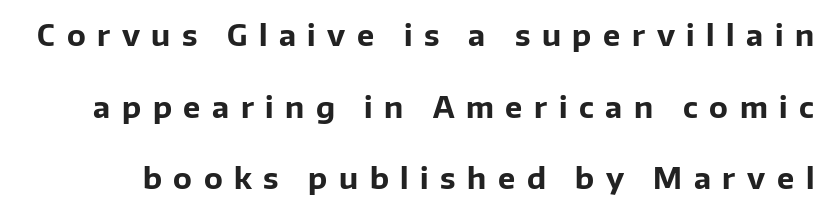
Q: Is the text bold? A: Yes.
Q: Is the text italic (slanted)? A: No, it is upright.
Q: Is the typeface a serif or a sans-serif typeface? A: Sans-serif.
Q: Is the text underlined? A: No.
Q: Is the spacing between letters normal or unusually wide? A: Unusually wide.
Q: Is the spacing between lines tight, normal or loose? A: Loose.
Q: Width (condensed, normal, or wide)? A: Normal.
Q: Stroke contrast? A: Low.
Q: x-height? A: Medium.
Q: Monospaced? A: No.
